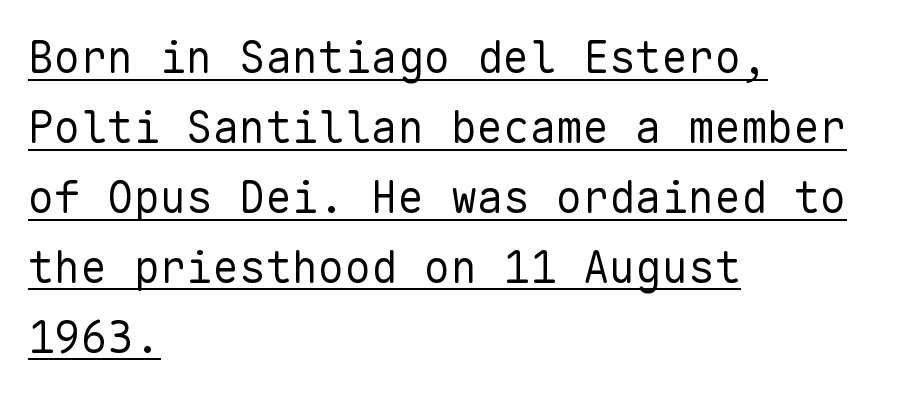
The image shows 44 px regular-weight sans-serif type, upright, monospaced; set left-aligned, normal line spacing (1.59x), normal letter spacing, underlined; low stroke contrast and a medium x-height.
